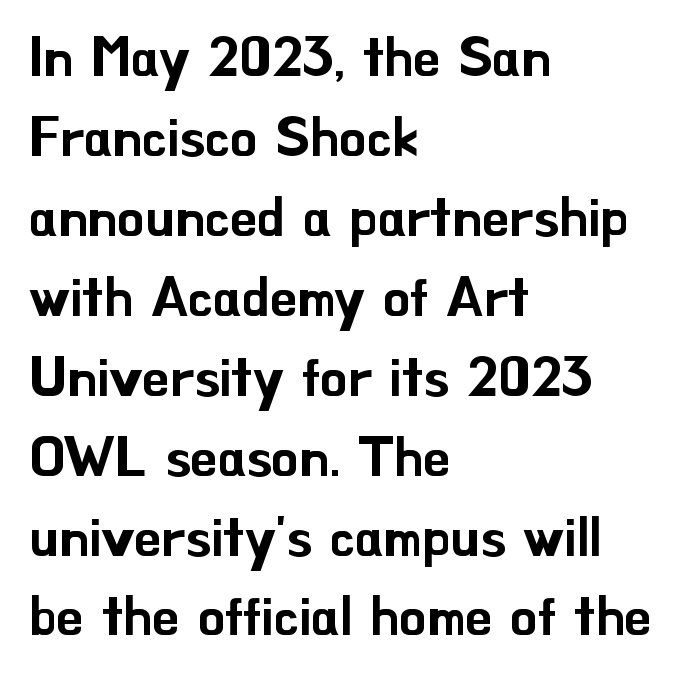
{"serif": "no", "italic": "no", "width": "normal", "stroke_contrast": "low", "x_height": "small", "monospaced": "no", "underline": "no", "align": "left", "line_spacing": "normal", "line_spacing_ratio": 1.48, "letter_spacing": "normal", "letter_spacing_em": 0.0, "glyph_px": 54}
